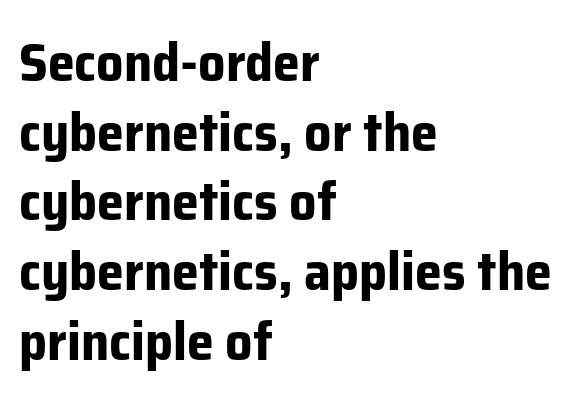
Q: Is the text bold? A: Yes.
Q: Is the text italic (slanted)? A: No, it is upright.
Q: Is the typeface a serif or a sans-serif typeface? A: Sans-serif.
Q: Is the text underlined? A: No.
Q: How is the paragraph aligned? A: Left-aligned.
Q: Is the spacing between letters normal or unusually wide? A: Normal.
Q: Is the spacing between lines tight, normal or loose? A: Normal.
Q: Width (condensed, normal, or wide)? A: Normal.
Q: Stroke contrast? A: Low.
Q: x-height? A: Medium.
Q: Monospaced? A: No.
